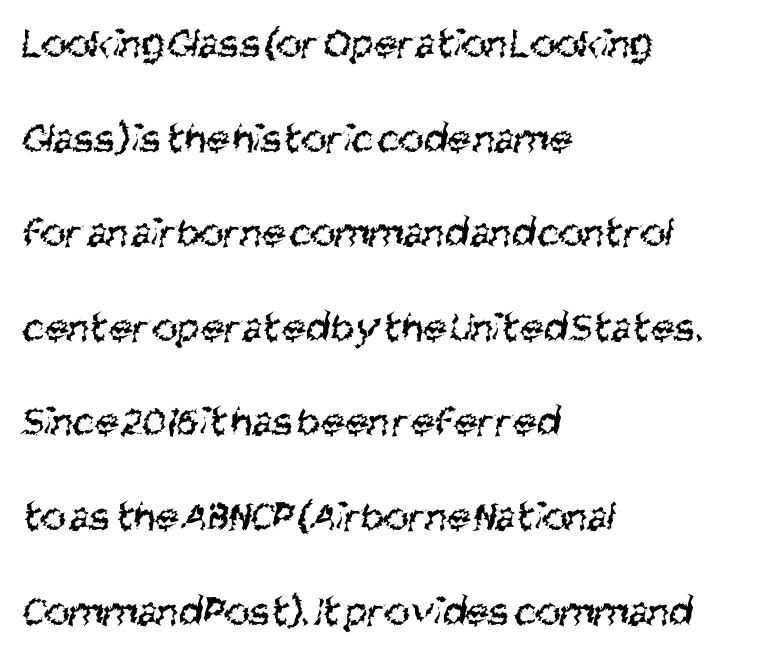
This rendering uses left alignment, leaving the right contour irregular. These glyphs show unthickened strokes, regular width or finer. The leading is generous, giving the passage an open texture. Character widths vary here, with narrow letters taking less room than wide ones. Words float on clear page, feet unadorned.
